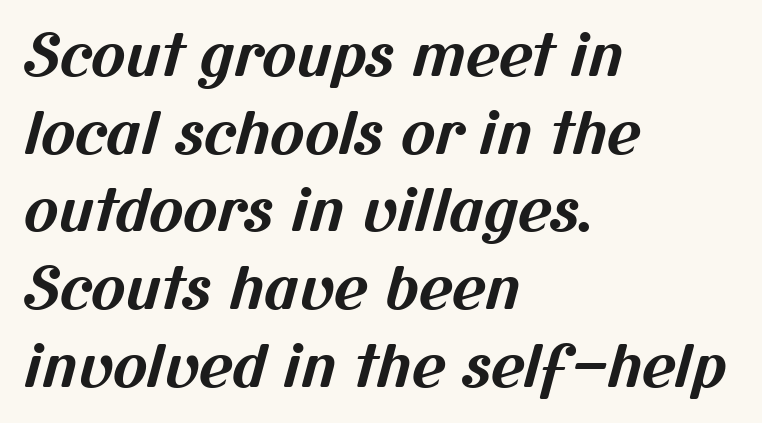
The image shows 58 px bold sans-serif type; set left-aligned, normal line spacing (1.34x), normal letter spacing, not underlined; medium stroke contrast and a medium x-height.
